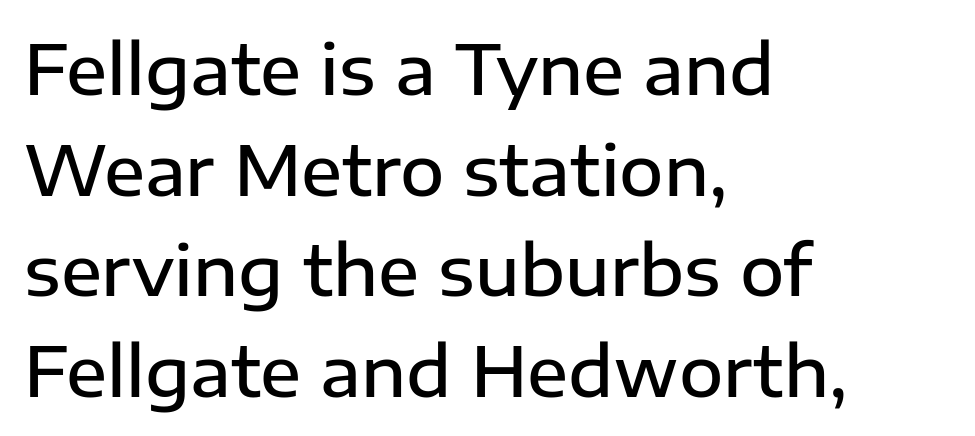
{"serif": "no", "italic": "no", "bold": "semi", "weight": "semibold", "width": "normal", "stroke_contrast": "low", "x_height": "medium", "monospaced": "no", "underline": "no", "align": "left", "line_spacing": "normal", "line_spacing_ratio": 1.48, "letter_spacing": "normal", "letter_spacing_em": 0.0, "glyph_px": 68}
